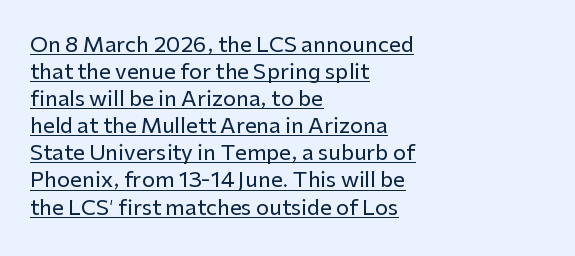
Has an underline been added? It has. If you measured baseline to baseline, you'd find a middling distance. A student would call this left alignment; a typographer would say flush left, rag right. The letters stand straight up with perfectly vertical stems. Honestly, the letter spacing is just normal — you wouldn't notice it.
